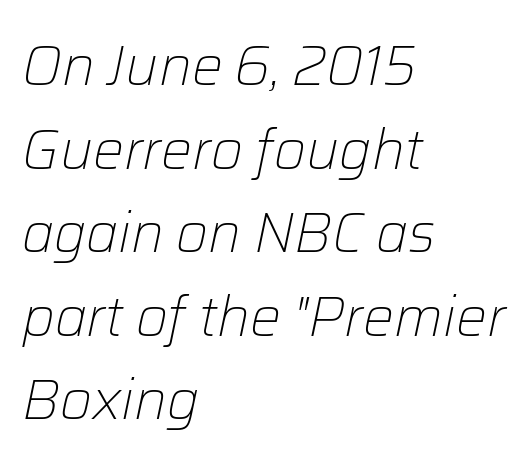
{"italic": "yes", "lean": "right", "slant_degrees": 12, "bold": "no", "weight": "light", "width": "normal", "stroke_contrast": "low", "x_height": "medium", "monospaced": "no", "underline": "no", "align": "left", "line_spacing": "normal", "line_spacing_ratio": 1.52, "letter_spacing": "normal", "letter_spacing_em": 0.0, "glyph_px": 55}
